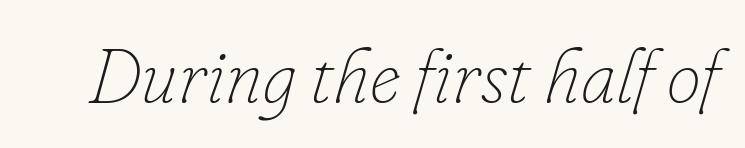
Q: Is the text bold? A: No.
Q: Is the text italic (slanted)? A: Yes, it leans right by about 16 degrees.
Q: Is the text underlined? A: No.
Q: Is the spacing between letters normal or unusually wide? A: Normal.
Q: Width (condensed, normal, or wide)? A: Normal.
Q: Stroke contrast? A: Low.
Q: x-height? A: Small.
Q: Monospaced? A: No.
